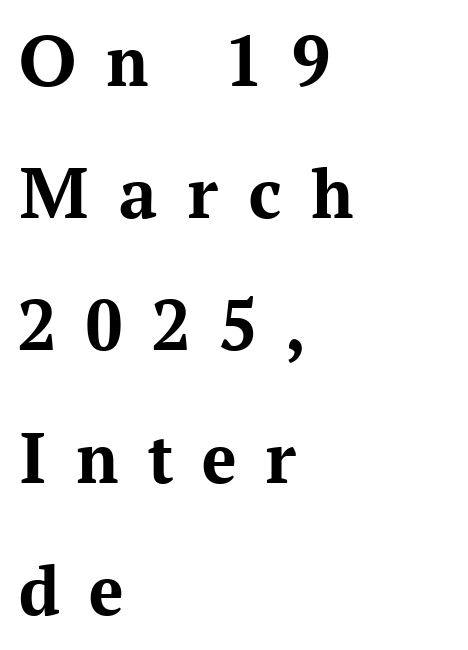
Check under the words: just untouched page. The tracking reads as deliberately expanded to a designer's eye. The letters carry serifs — small finishing strokes at the ends of their stems. Pretty heavy lettering here — definitely bold.
